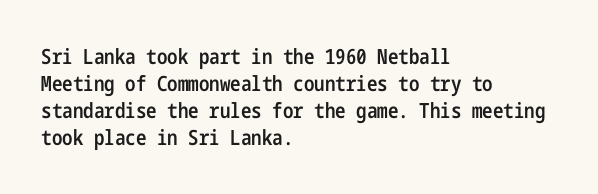
{"italic": "no", "bold": "semi", "underline": "no", "align": "left", "line_spacing": "normal", "line_spacing_ratio": 1.29, "letter_spacing": "normal", "letter_spacing_em": 0.0, "glyph_px": 21}
